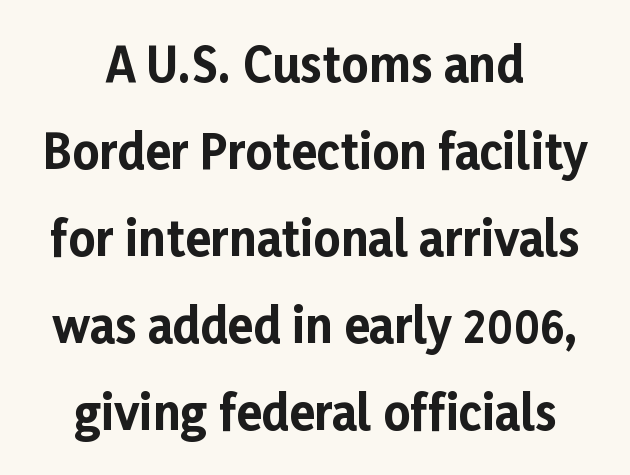
The image shows 47 px bold sans-serif type, upright; set centered, line spacing 1.85x, normal letter spacing, not underlined; low stroke contrast and a medium x-height.
